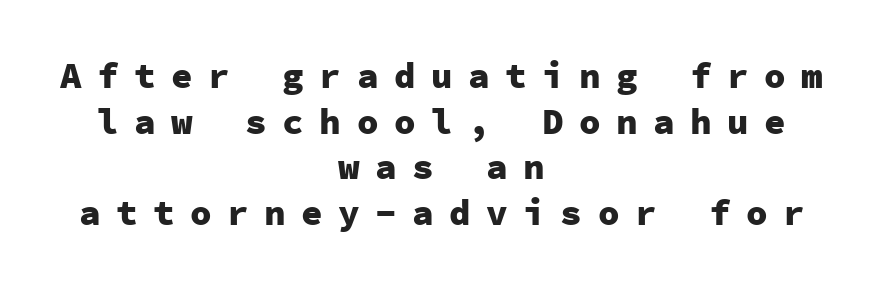
This sample is center-justified, so both line endings float freely. Weight: bold. Typographically, this falls in the sans-serif category. Every stem runs plumb, perpendicular to the baseline. This sample keeps an unexceptional amount of space between lines. The face used here is rendered with a markedly widened letterfit.
